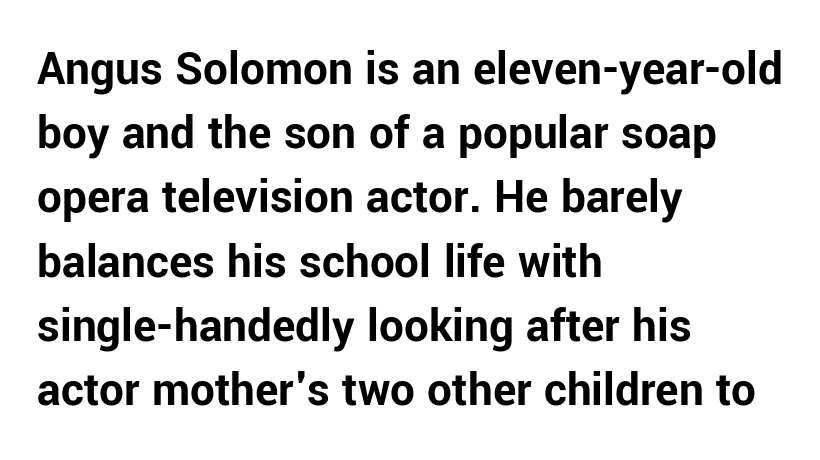
{"serif": "no", "italic": "no", "bold": "yes", "weight": "bold", "width": "normal", "stroke_contrast": "low", "x_height": "medium", "monospaced": "no", "underline": "no", "align": "left", "line_spacing": "normal", "line_spacing_ratio": 1.31, "letter_spacing": "normal", "letter_spacing_em": 0.0, "glyph_px": 49}
